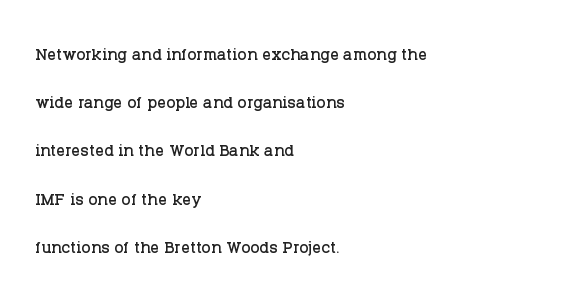
{"italic": "no", "underline": "no", "align": "left", "line_spacing": "loose", "line_spacing_ratio": 2.19, "letter_spacing": "normal", "letter_spacing_em": 0.0, "glyph_px": 22}
